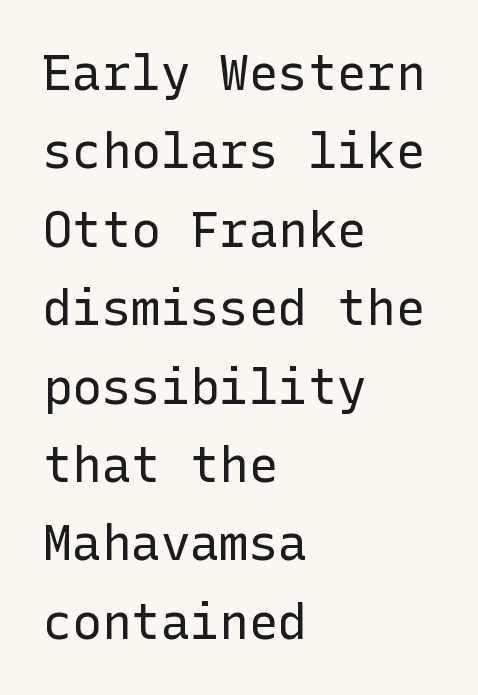
Q: Is the text bold? A: No.
Q: Is the text italic (slanted)? A: No, it is upright.
Q: Is the typeface a serif or a sans-serif typeface? A: Sans-serif.
Q: Is the text underlined? A: No.
Q: How is the paragraph aligned? A: Left-aligned.
Q: Is the spacing between letters normal or unusually wide? A: Normal.
Q: Is the spacing between lines tight, normal or loose? A: Normal.
Q: Width (condensed, normal, or wide)? A: Normal.
Q: Stroke contrast? A: Low.
Q: x-height? A: Medium.
